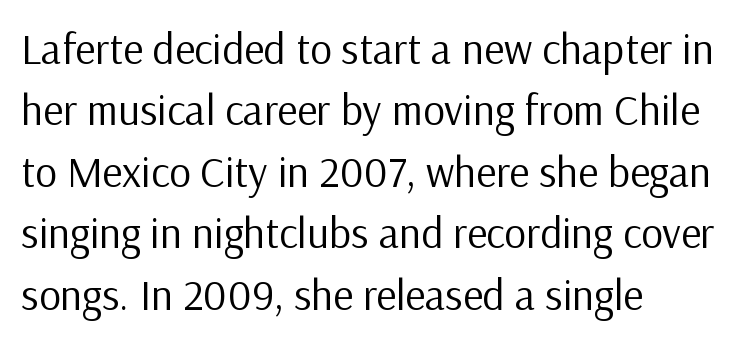
Q: Is the text bold? A: No.
Q: Is the text italic (slanted)? A: No, it is upright.
Q: Is the typeface a serif or a sans-serif typeface? A: Sans-serif.
Q: Is the text underlined? A: No.
Q: How is the paragraph aligned? A: Left-aligned.
Q: Is the spacing between letters normal or unusually wide? A: Normal.
Q: Is the spacing between lines tight, normal or loose? A: Normal.
Q: Width (condensed, normal, or wide)? A: Normal.
Q: Stroke contrast? A: Low.
Q: x-height? A: Medium.
Q: Monospaced? A: No.
